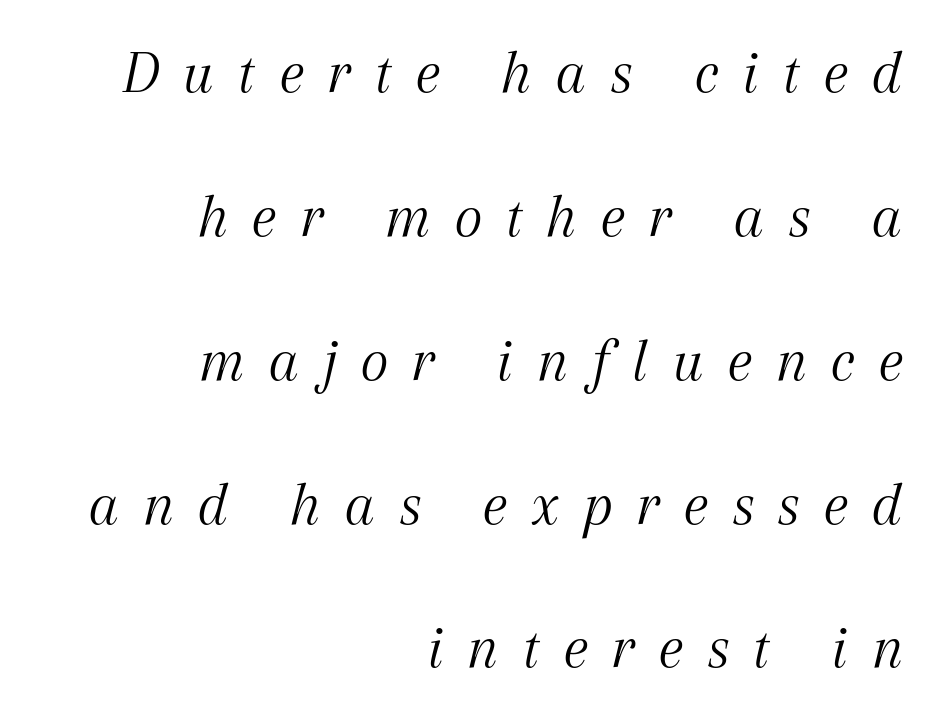
Italic? Definitely — the glyphs are oblique. The string is rendered with underlining switched off. Students, observe: this is what heavily led, spacious text looks like. A light-to-regular cut is what we see here.
